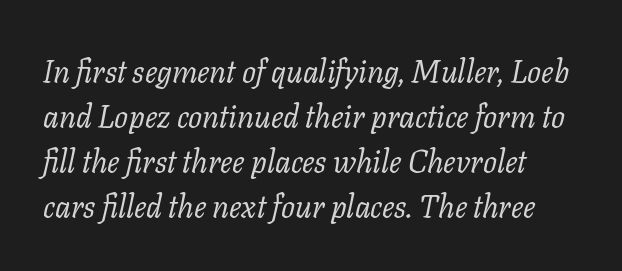
The image shows 31 px regular-weight serif type, italic (leaning right); set normal line spacing (1.45x), normal letter spacing, not underlined; low stroke contrast and a medium x-height.
